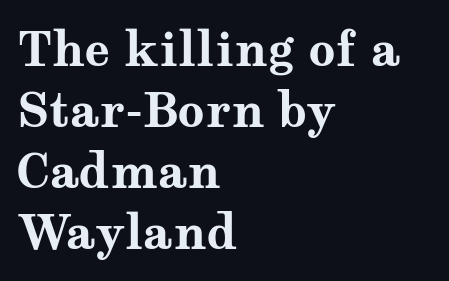
Q: Is the text bold? A: Yes.
Q: Is the text italic (slanted)? A: No, it is upright.
Q: Is the typeface a serif or a sans-serif typeface? A: Serif.
Q: Is the text underlined? A: No.
Q: How is the paragraph aligned? A: Left-aligned.
Q: Is the spacing between letters normal or unusually wide? A: Normal.
Q: Is the spacing between lines tight, normal or loose? A: Normal.
Q: Width (condensed, normal, or wide)? A: Wide.
Q: Stroke contrast? A: Medium.
Q: x-height? A: Medium.
Q: Monospaced? A: No.
